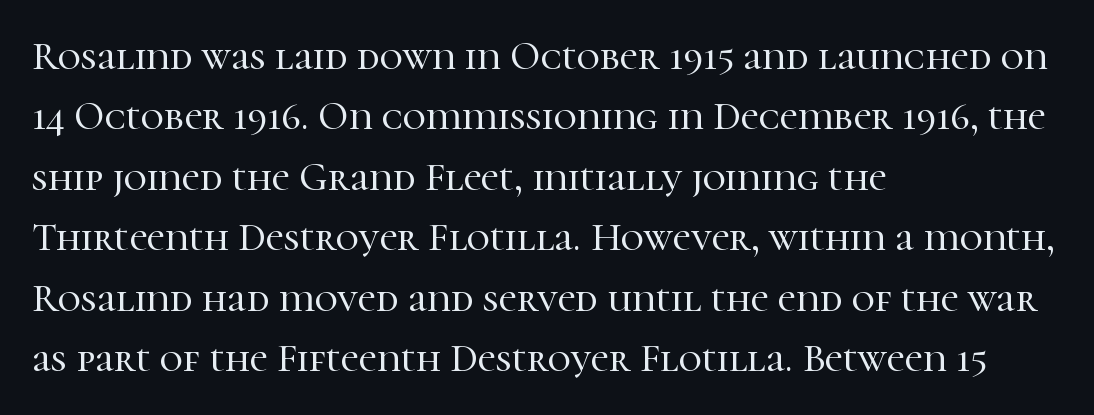
{"serif": "yes", "italic": "no", "width": "normal", "stroke_contrast": "high", "x_height": "medium", "monospaced": "no", "underline": "no", "align": "left", "line_spacing": "normal", "line_spacing_ratio": 1.51, "letter_spacing": "normal", "letter_spacing_em": 0.0, "glyph_px": 40}
